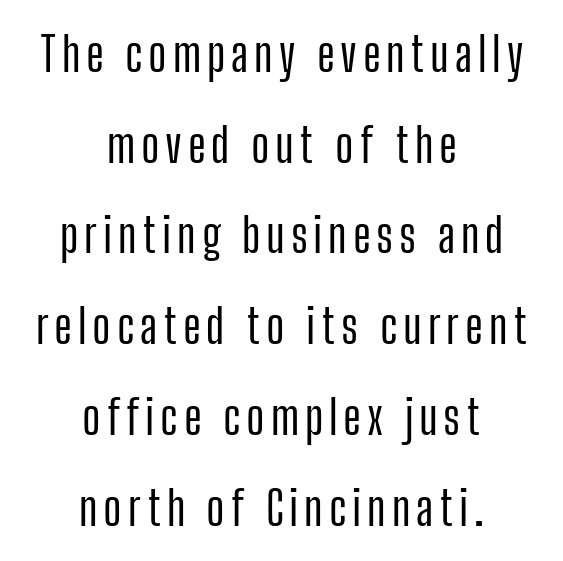
The image shows 48 px condensed sans-serif type, upright; set centered, line spacing 1.89x, not underlined; low stroke contrast and a medium x-height.
